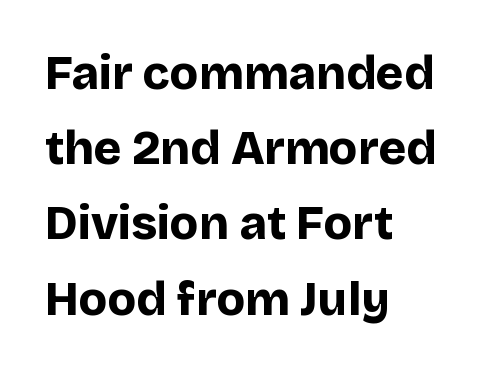
This sample has the flowing, uneven cadence of proportional lettering. What's the leading like? Ordinary, nothing unusual. Ascenders rise straight up at ninety degrees. Heft: maximum for text — a bold.
